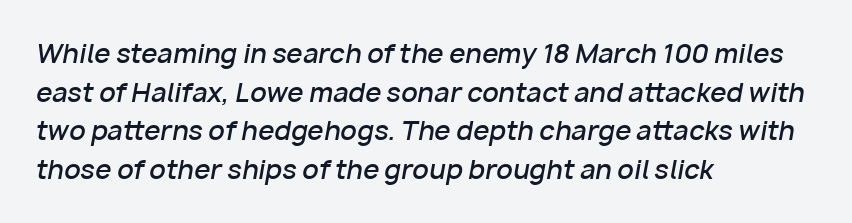
Typeset ragged right — the left edge is the straight one. The rows are spaced the way most documents space them. Here the glyphs are tracked normally, forming tight word shapes. No word sits above an underline.
